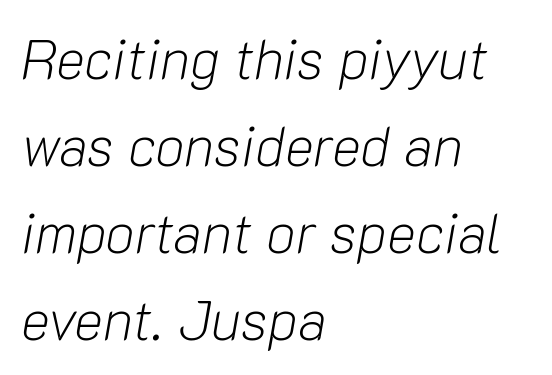
Compared with typical paragraphs, the rows here are spaced about the same. The gap between lines stays unmarked. The letters advance in unequal steps, a hallmark of proportional type. If you drew a line through each stem, it would be angled.
